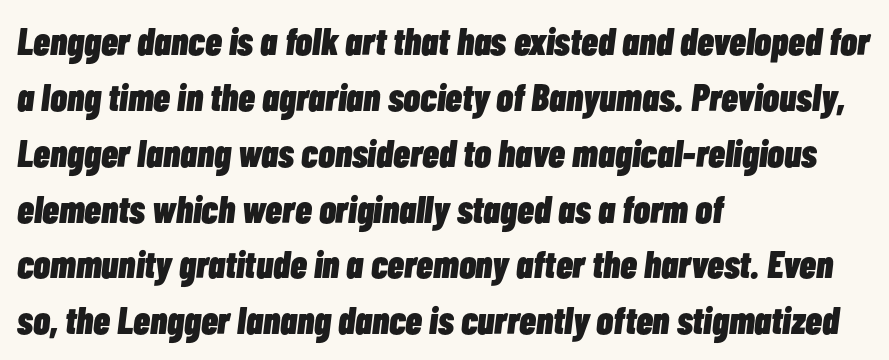
Q: Is the text bold? A: Yes.
Q: Is the text italic (slanted)? A: Yes, it leans right by about 7 degrees.
Q: Is the text underlined? A: No.
Q: How is the paragraph aligned? A: Left-aligned.
Q: Is the spacing between letters normal or unusually wide? A: Normal.
Q: Is the spacing between lines tight, normal or loose? A: Normal.
Q: Width (condensed, normal, or wide)? A: Condensed.
Q: Stroke contrast? A: Low.
Q: x-height? A: Medium.
Q: Monospaced? A: No.
